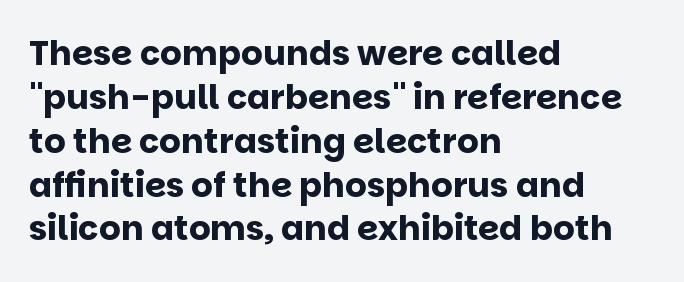
In terms of letterspacing, this is plain default setting. All the whitespace from short lines collects on the right. Decoration check: the copy has no underline. These lines are rendered in a variable-pitch font. Check where the strokes stop: nothing finishes them off — pure sans.
